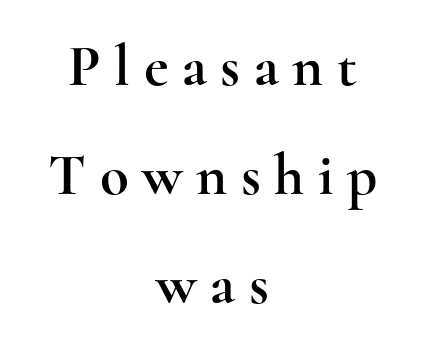
{"serif": "yes", "italic": "no", "width": "wide", "x_height": "small", "monospaced": "no", "underline": "no", "align": "center", "line_spacing_ratio": 1.85, "letter_spacing": "wide", "letter_spacing_em": 0.23, "glyph_px": 59}
